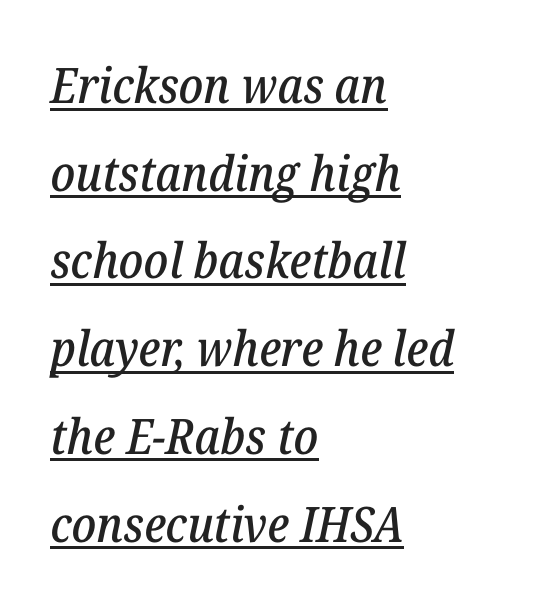
{"serif": "yes", "italic": "yes", "lean": "right", "slant_degrees": 12, "width": "normal", "stroke_contrast": "low", "x_height": "medium", "monospaced": "no", "underline": "yes", "align": "left", "line_spacing_ratio": 1.79, "letter_spacing": "normal", "letter_spacing_em": 0.0, "glyph_px": 49}
